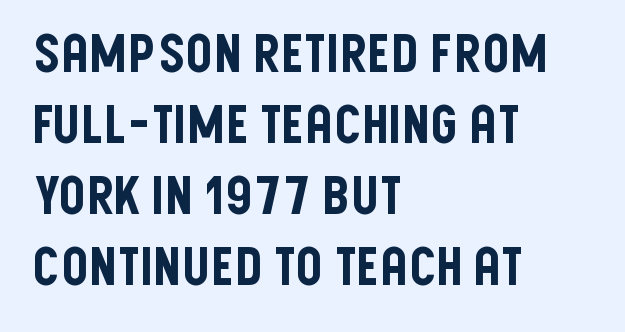
The string is rendered with underlining switched off. The tracking reads as untouched default to a designer's eye. Designer's note — italics off, roman on. Does the type have serifs? No, each stem ends abruptly. Teacher's note: observe the even left margin — that is flush-left alignment. Honestly, the row spacing looks completely unremarkable.
